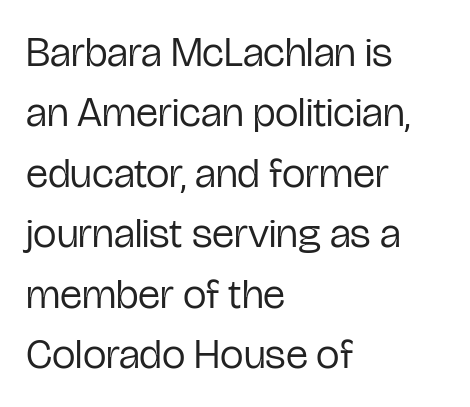
Q: Is the text bold? A: No.
Q: Is the text italic (slanted)? A: No, it is upright.
Q: Is the typeface a serif or a sans-serif typeface? A: Sans-serif.
Q: Is the text underlined? A: No.
Q: How is the paragraph aligned? A: Left-aligned.
Q: Is the spacing between letters normal or unusually wide? A: Normal.
Q: Is the spacing between lines tight, normal or loose? A: Normal.
Q: Width (condensed, normal, or wide)? A: Condensed.
Q: Stroke contrast? A: Low.
Q: x-height? A: Medium.
Q: Monospaced? A: No.
